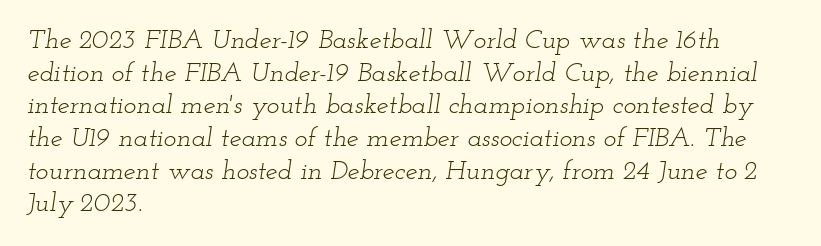
Posture: slanted. Compared with a typical body face, this is equally light or lighter still. Words appear dense and cohesive because spacing is normal. These lines are set flush left with a ragged right edge. Decoration check: the copy has no underline.
